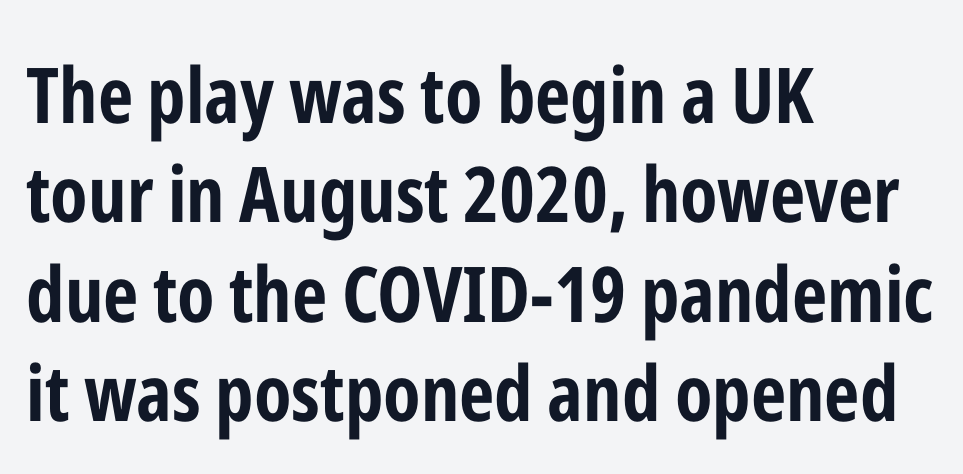
{"serif": "no", "italic": "no", "bold": "yes", "weight": "bold", "width": "condensed", "stroke_contrast": "low", "x_height": "medium", "monospaced": "no", "underline": "no", "align": "left", "line_spacing": "normal", "line_spacing_ratio": 1.29, "letter_spacing": "normal", "letter_spacing_em": 0.0, "glyph_px": 77}
